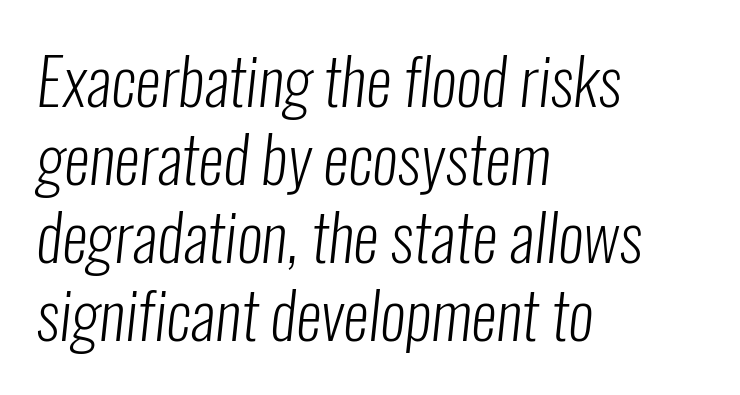
The gap between lines stays unmarked. This sample uses plain, unmodified letter spacing. The letters carry no serifs — their stems end cleanly without finishing strokes. Short and long lines alike share a common starting point at left. Stems here are at most as thick as an everyday book face.
